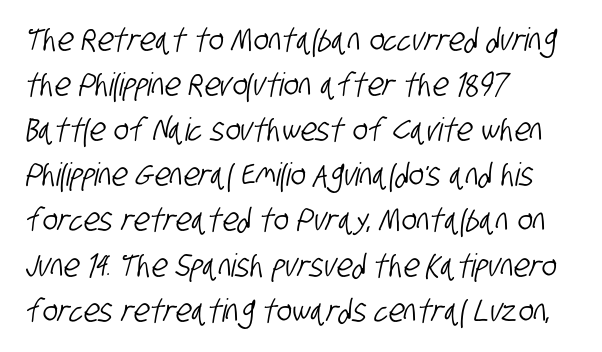
Q: Is the typeface a serif or a sans-serif typeface? A: Sans-serif.
Q: Is the text underlined? A: No.
Q: How is the paragraph aligned? A: Left-aligned.
Q: Is the spacing between letters normal or unusually wide? A: Normal.
Q: Is the spacing between lines tight, normal or loose? A: Normal.
Q: Width (condensed, normal, or wide)? A: Condensed.
Q: Stroke contrast? A: Low.
Q: x-height? A: Large.
Q: Monospaced? A: No.
